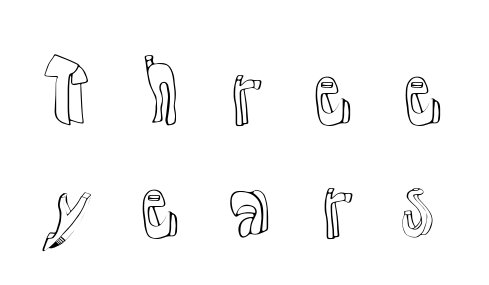
The image shows 77 px text type, upright; set normal line spacing (1.47x), unusually wide letter spacing (+0.49 em), not underlined; a medium x-height.
